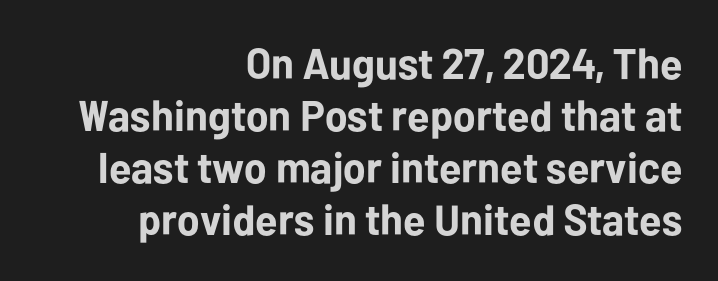
Q: Is the text bold? A: Yes.
Q: Is the text italic (slanted)? A: No, it is upright.
Q: Is the typeface a serif or a sans-serif typeface? A: Sans-serif.
Q: Is the text underlined? A: No.
Q: How is the paragraph aligned? A: Right-aligned.
Q: Is the spacing between letters normal or unusually wide? A: Normal.
Q: Width (condensed, normal, or wide)? A: Normal.
Q: Stroke contrast? A: Low.
Q: x-height? A: Medium.
Q: Monospaced? A: No.
